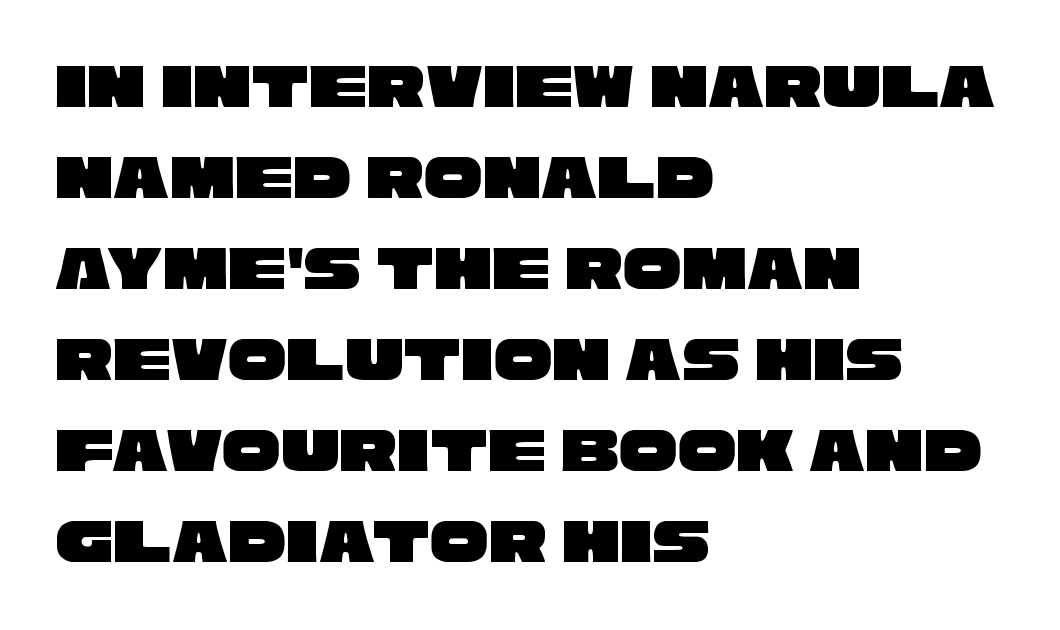
{"serif": "no", "width": "wide", "stroke_contrast": "low", "x_height": "large", "monospaced": "no", "underline": "no", "align": "left", "line_spacing": "normal", "line_spacing_ratio": 1.4, "letter_spacing": "normal", "letter_spacing_em": 0.0, "glyph_px": 65}
